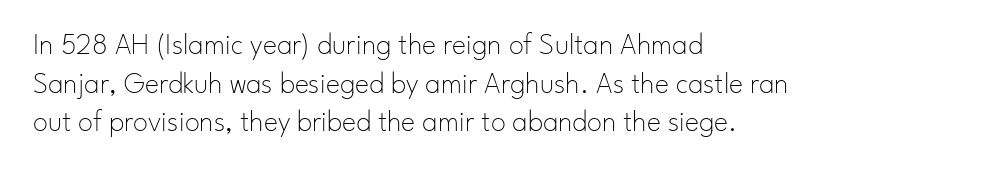
The image shows 30 px thin sans-serif type, upright; set left-aligned, normal line spacing (1.29x), normal letter spacing, not underlined; low stroke contrast and a small x-height.
